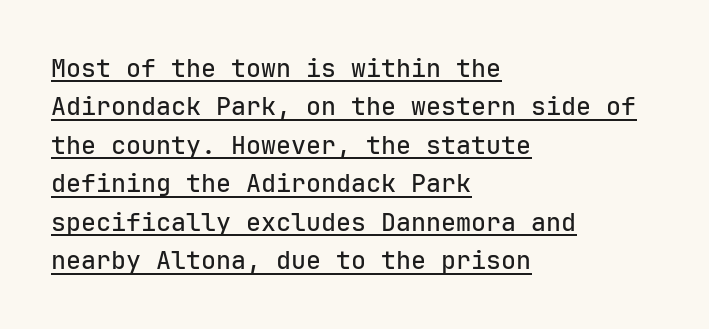
{"italic": "no", "underline": "yes", "align": "left", "line_spacing": "normal", "line_spacing_ratio": 1.54, "letter_spacing": "normal", "letter_spacing_em": 0.0, "glyph_px": 25}
